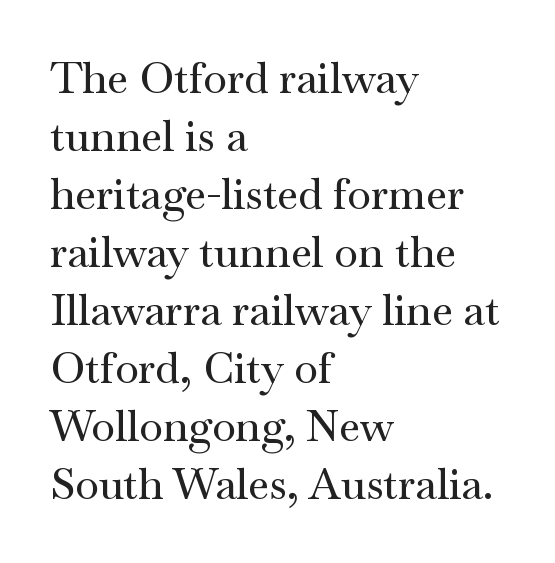
{"serif": "yes", "italic": "no", "width": "wide", "stroke_contrast": "medium", "x_height": "small", "monospaced": "no", "underline": "no", "align": "left", "line_spacing": "normal", "line_spacing_ratio": 1.35, "letter_spacing": "normal", "letter_spacing_em": 0.0, "glyph_px": 43}
